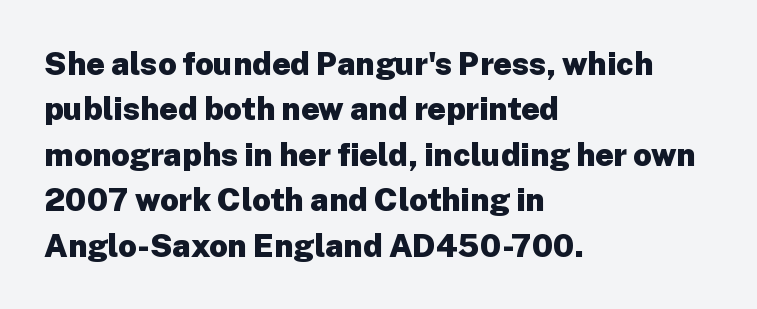
{"serif": "no", "italic": "no", "bold": "yes", "weight": "heavy", "width": "normal", "stroke_contrast": "low", "x_height": "medium", "monospaced": "no", "underline": "no", "align": "left", "line_spacing": "normal", "line_spacing_ratio": 1.42, "letter_spacing": "normal", "letter_spacing_em": 0.0, "glyph_px": 32}
